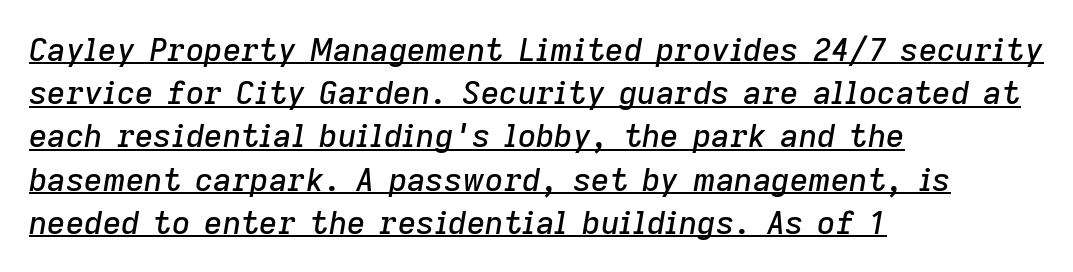
{"italic": "yes", "lean": "right", "slant_degrees": 9, "width": "normal", "stroke_contrast": "low", "x_height": "medium", "monospaced": "no", "underline": "yes", "align": "left", "line_spacing": "normal", "line_spacing_ratio": 1.35, "letter_spacing": "normal", "letter_spacing_em": 0.0, "glyph_px": 32}
